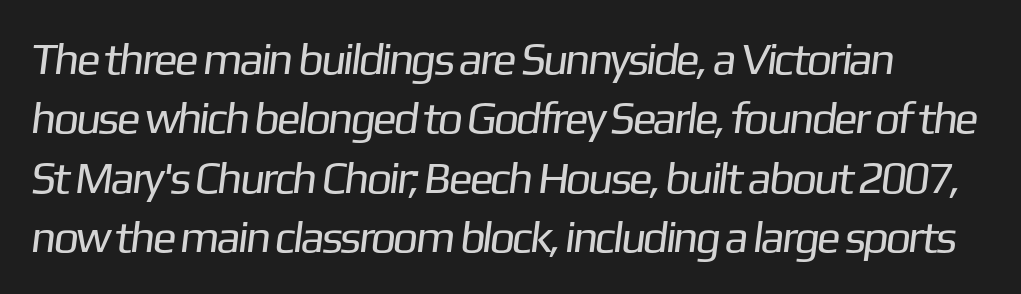
Varying glyph widths throughout — classic text-font behaviour. Regarding leading, the lines here are spaced in the standard way. These glyphs show unthickened strokes, regular width or finer. Default kerning and tracking; the words read as compact shapes. Beneath every word, the page is bare.
